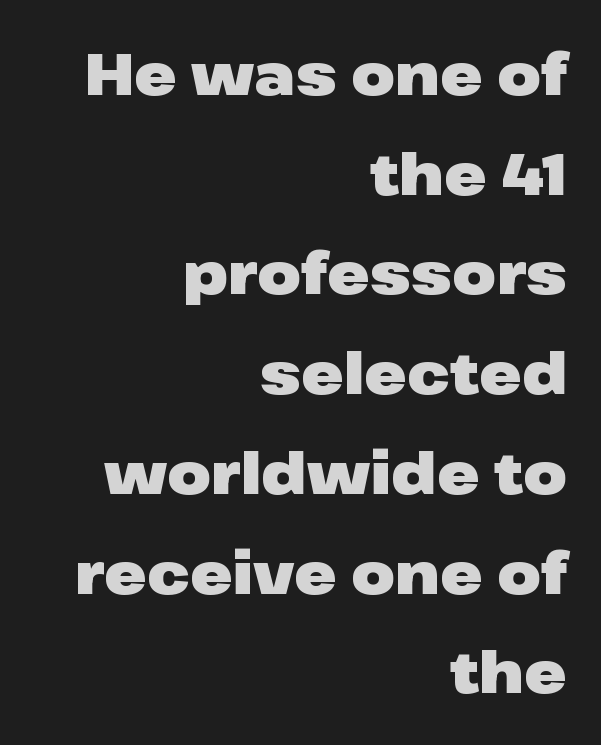
Q: Is the text bold? A: Yes.
Q: Is the text italic (slanted)? A: No, it is upright.
Q: Is the typeface a serif or a sans-serif typeface? A: Sans-serif.
Q: Is the text underlined? A: No.
Q: How is the paragraph aligned? A: Right-aligned.
Q: Is the spacing between letters normal or unusually wide? A: Normal.
Q: Width (condensed, normal, or wide)? A: Wide.
Q: Stroke contrast? A: Low.
Q: x-height? A: Medium.
Q: Monospaced? A: No.
